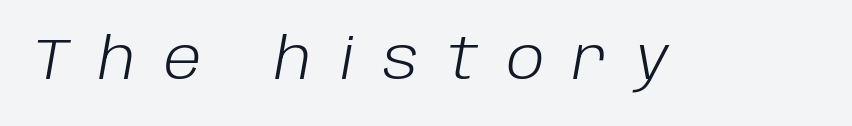
The area under the type is left untouched. Nothing heavy about these letters — not bold at all. The horizontal fit of the characters is loose and conspicuously gappy. Slanted lettering throughout. Varying glyph widths throughout — classic text-font behaviour.
